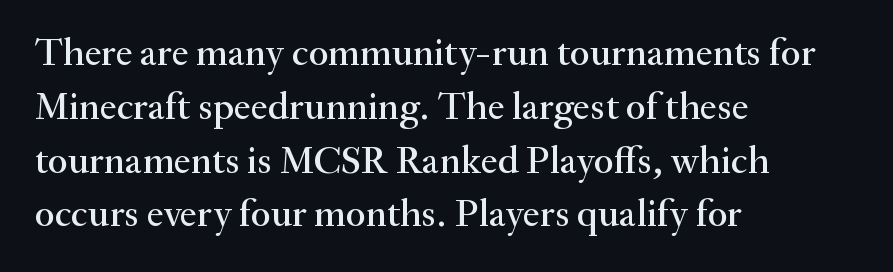
{"serif": "yes", "italic": "no", "width": "normal", "stroke_contrast": "medium", "x_height": "small", "monospaced": "no", "underline": "no", "align": "left", "line_spacing": "normal", "line_spacing_ratio": 1.38, "letter_spacing": "normal", "letter_spacing_em": 0.0, "glyph_px": 39}
